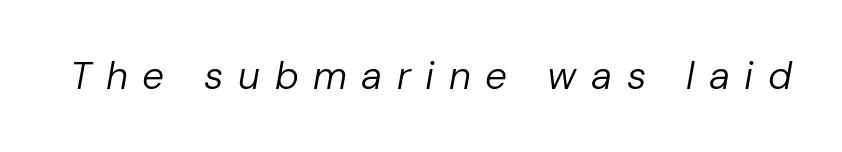
{"italic": "yes", "lean": "right", "slant_degrees": 10, "bold": "no", "weight": "regular", "width": "normal", "stroke_contrast": "low", "x_height": "medium", "monospaced": "no", "underline": "no", "letter_spacing": "wide", "letter_spacing_em": 0.37, "glyph_px": 39}
